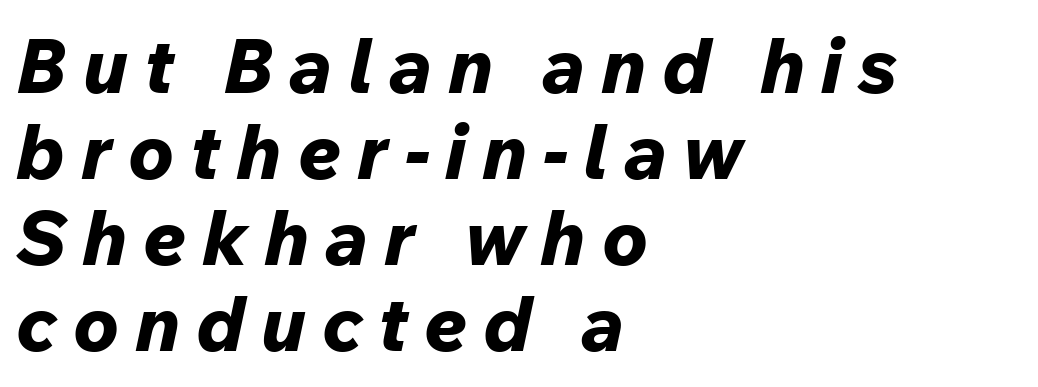
The image shows 76 px bold type, italic (leaning right); set left-aligned, tight line spacing (1.13x), unusually wide letter spacing (+0.21 em), not underlined; low stroke contrast and a medium x-height.
